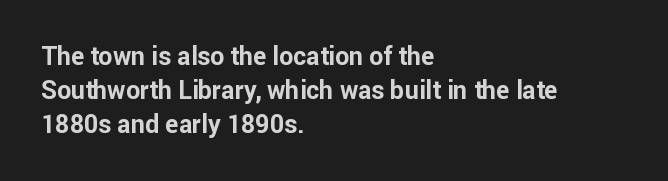
Q: Is the text bold? A: Yes.
Q: Is the text italic (slanted)? A: No, it is upright.
Q: Is the text underlined? A: No.
Q: How is the paragraph aligned? A: Left-aligned.
Q: Is the spacing between letters normal or unusually wide? A: Normal.
Q: Is the spacing between lines tight, normal or loose? A: Normal.
